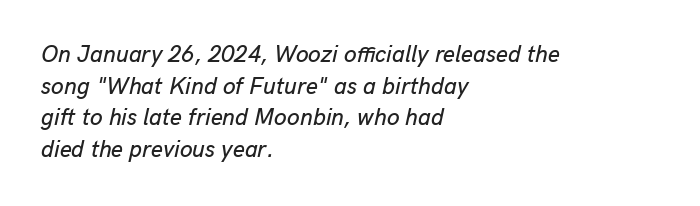
Q: Is the text italic (slanted)? A: Yes, it leans right by about 13 degrees.
Q: Is the text underlined? A: No.
Q: How is the paragraph aligned? A: Left-aligned.
Q: Is the spacing between letters normal or unusually wide? A: Normal.
Q: Is the spacing between lines tight, normal or loose? A: Normal.
